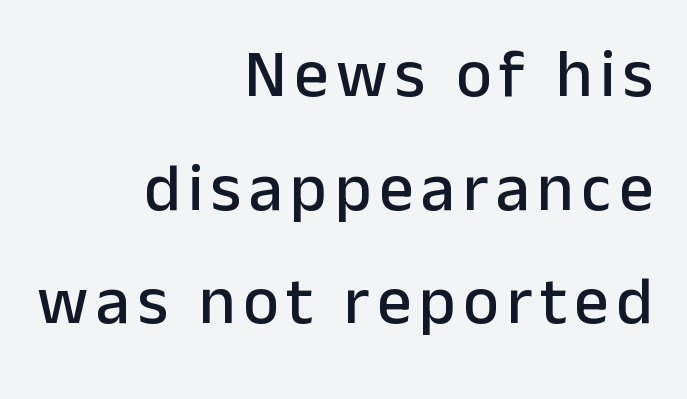
The image shows 68 px sans-serif type, upright; set right-aligned, normal line spacing (1.67x), not underlined; low stroke contrast and a medium x-height.
